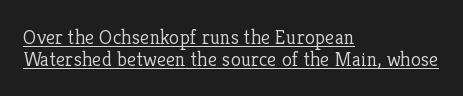
{"italic": "no", "bold": "no", "underline": "yes", "align": "left", "line_spacing": "tight", "line_spacing_ratio": 1.06, "letter_spacing": "normal", "letter_spacing_em": 0.0, "glyph_px": 21}
